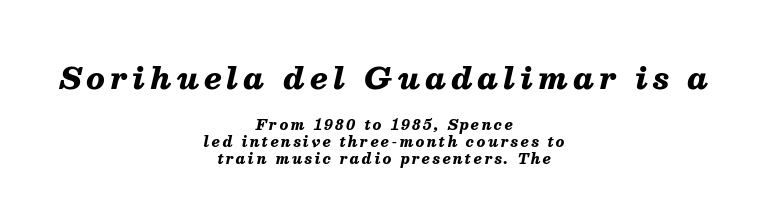
Do the characters align in a grid? No, the font is proportional. Nobody drew a line under any word here. Tall strokes in this sample are angled rather than plumb. Alignment: centered. Of the two passages, the one on top uses the larger point size.
